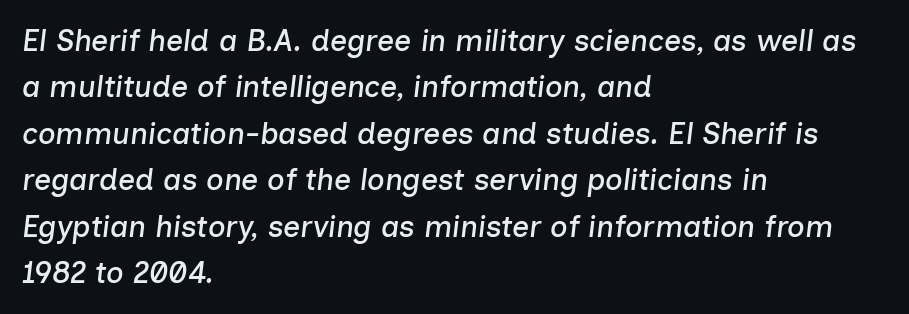
Q: Is the text italic (slanted)? A: Yes, it leans right by about 7 degrees.
Q: Is the text underlined? A: No.
Q: How is the paragraph aligned? A: Left-aligned.
Q: Is the spacing between letters normal or unusually wide? A: Normal.
Q: Is the spacing between lines tight, normal or loose? A: Normal.
Q: Width (condensed, normal, or wide)? A: Normal.
Q: Stroke contrast? A: Low.
Q: x-height? A: Medium.
Q: Monospaced? A: No.
